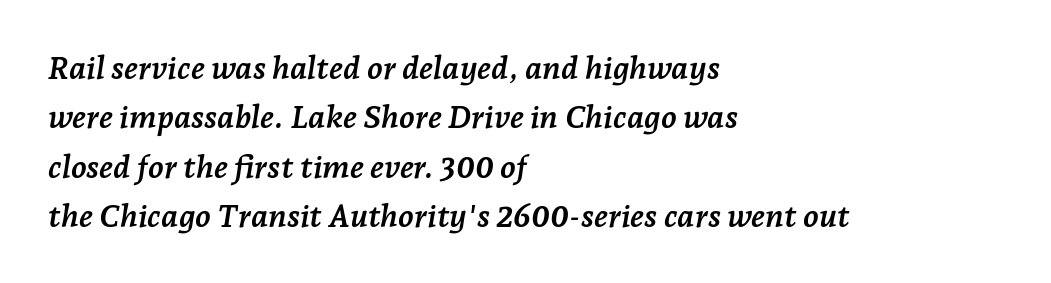
Q: Is the text bold? A: Yes.
Q: Is the text italic (slanted)? A: Yes, it leans right by about 7 degrees.
Q: Is the typeface a serif or a sans-serif typeface? A: Serif.
Q: Is the text underlined? A: No.
Q: How is the paragraph aligned? A: Left-aligned.
Q: Is the spacing between letters normal or unusually wide? A: Normal.
Q: Is the spacing between lines tight, normal or loose? A: Normal.
Q: Width (condensed, normal, or wide)? A: Normal.
Q: Stroke contrast? A: Low.
Q: x-height? A: Medium.
Q: Monospaced? A: No.
